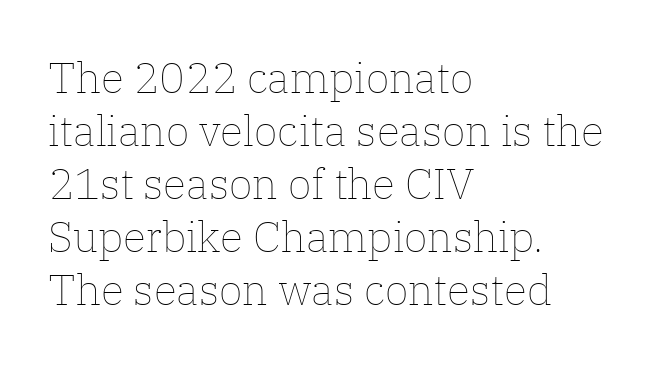
Rendered with straight, roman letterforms. The space directly below the letters is spotless. The ragged edge is on the right, which tells us the setting is flush left. Think of a printed novel: that variable character pitch is what you see here. Words appear dense and cohesive because spacing is normal. This is not heavy type; no bold has been used.
